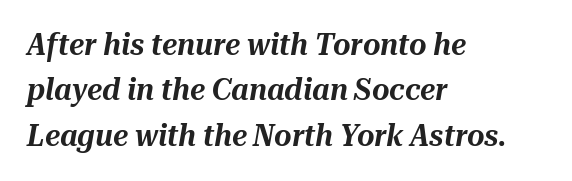
Q: Is the text italic (slanted)? A: Yes, it leans right by about 10 degrees.
Q: Is the text underlined? A: No.
Q: How is the paragraph aligned? A: Left-aligned.
Q: Is the spacing between letters normal or unusually wide? A: Normal.
Q: Is the spacing between lines tight, normal or loose? A: Normal.
Q: Width (condensed, normal, or wide)? A: Normal.
Q: Stroke contrast? A: Medium.
Q: x-height? A: Medium.
Q: Monospaced? A: No.
